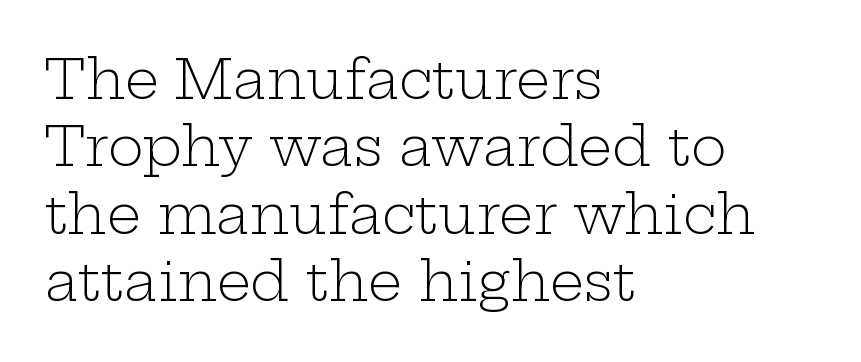
{"serif": "yes", "italic": "no", "bold": "no", "weight": "light", "width": "wide", "stroke_contrast": "low", "x_height": "medium", "monospaced": "no", "underline": "no", "align": "left", "line_spacing": "normal", "line_spacing_ratio": 1.25, "letter_spacing": "normal", "letter_spacing_em": 0.0, "glyph_px": 54}
